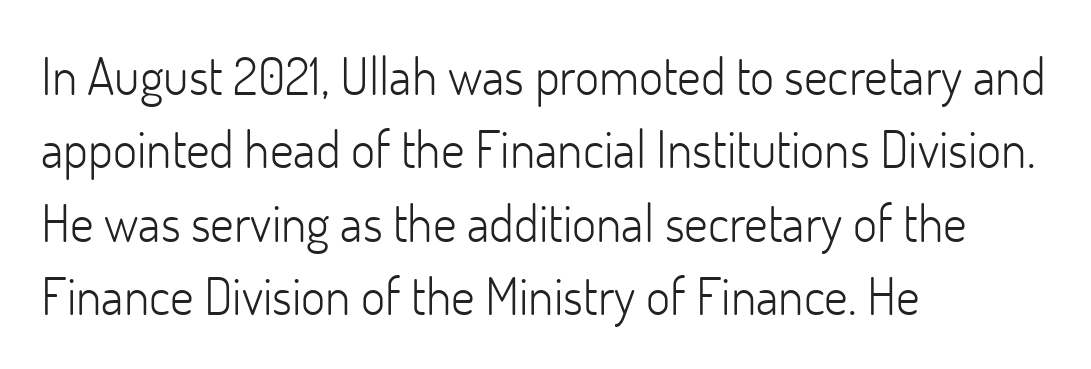
{"serif": "no", "italic": "no", "bold": "no", "weight": "light", "width": "normal", "stroke_contrast": "low", "x_height": "small", "monospaced": "no", "underline": "no", "align": "left", "line_spacing": "normal", "line_spacing_ratio": 1.41, "letter_spacing": "normal", "letter_spacing_em": 0.0, "glyph_px": 52}
